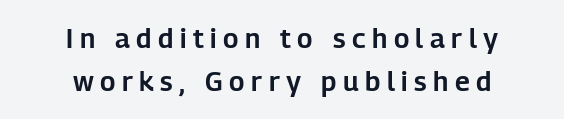
The image shows 27 px text type, upright; set centered, normal line spacing (1.58x), unusually wide letter spacing (+0.24 em), not underlined.
